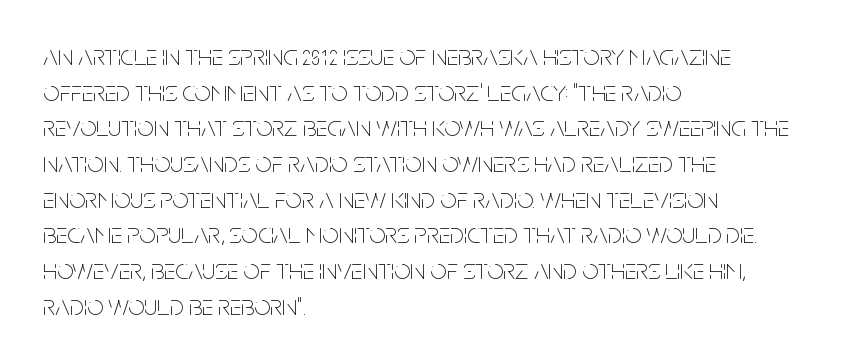
{"serif": "no", "italic": "no", "bold": "no", "weight": "thin", "width": "condensed", "stroke_contrast": "low", "x_height": "large", "monospaced": "no", "underline": "no", "align": "left", "line_spacing_ratio": 1.23, "letter_spacing": "normal", "letter_spacing_em": 0.0, "glyph_px": 29}
